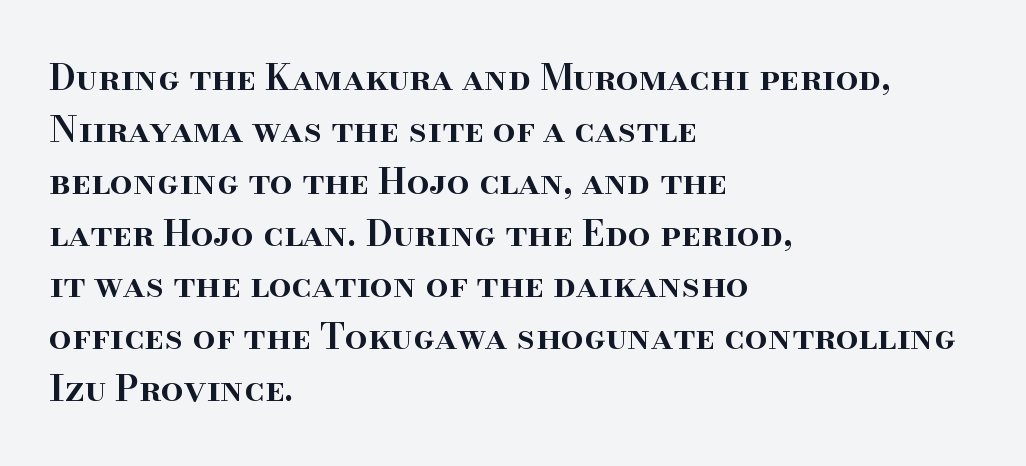
Q: Is the text bold? A: Semi-bold.
Q: Is the text italic (slanted)? A: No, it is upright.
Q: Is the typeface a serif or a sans-serif typeface? A: Serif.
Q: Is the text underlined? A: No.
Q: How is the paragraph aligned? A: Left-aligned.
Q: Is the spacing between letters normal or unusually wide? A: Normal.
Q: Is the spacing between lines tight, normal or loose? A: Normal.
Q: Width (condensed, normal, or wide)? A: Normal.
Q: Stroke contrast? A: High.
Q: x-height? A: Small.
Q: Monospaced? A: No.
